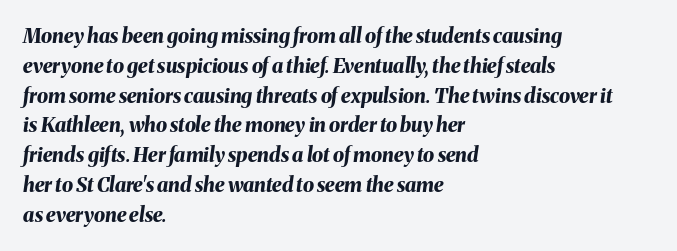
Rows of type keep a routine distance in the vertical direction. Characters are canted at an angle relative to the baseline's perpendicular. The typesetter chose a ragged-right arrangement here. In terms of letterspacing, this is plain default setting.
